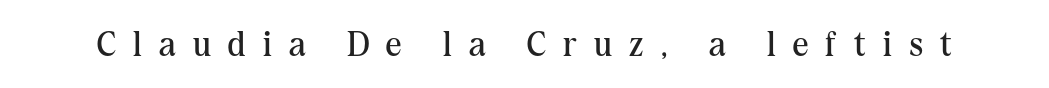
{"serif": "yes", "italic": "no", "bold": "no", "weight": "regular", "width": "normal", "stroke_contrast": "medium", "x_height": "medium", "monospaced": "no", "underline": "no", "letter_spacing": "wide", "letter_spacing_em": 0.49, "glyph_px": 35}
